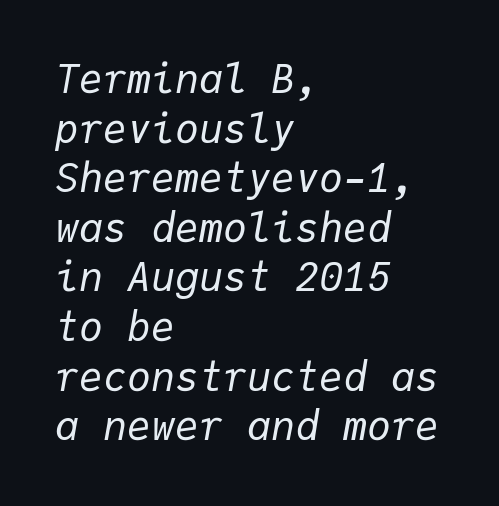
The image shows 40 px regular-weight type, italic (leaning right), monospaced; set left-aligned, line spacing 1.24x, normal letter spacing, not underlined; low stroke contrast and a medium x-height.
